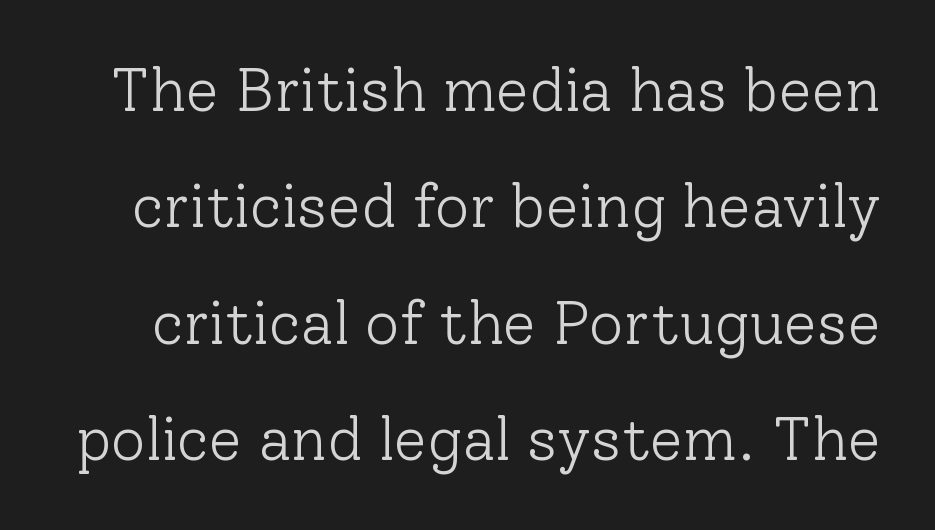
{"serif": "yes", "italic": "no", "bold": "no", "weight": "light", "width": "normal", "stroke_contrast": "low", "x_height": "medium", "monospaced": "no", "underline": "no", "line_spacing": "loose", "line_spacing_ratio": 1.94, "letter_spacing": "normal", "letter_spacing_em": 0.0, "glyph_px": 60}
